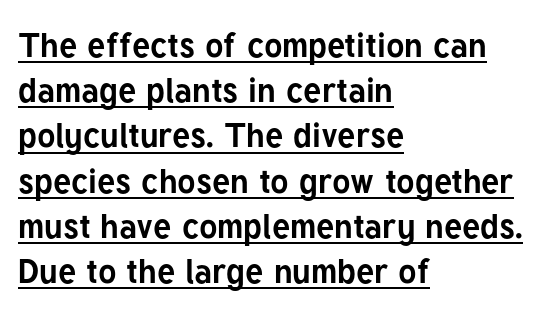
Q: Is the text bold? A: Yes.
Q: Is the text italic (slanted)? A: No, it is upright.
Q: Is the typeface a serif or a sans-serif typeface? A: Sans-serif.
Q: Is the text underlined? A: Yes.
Q: How is the paragraph aligned? A: Left-aligned.
Q: Is the spacing between letters normal or unusually wide? A: Normal.
Q: Is the spacing between lines tight, normal or loose? A: Normal.
Q: Width (condensed, normal, or wide)? A: Normal.
Q: Stroke contrast? A: Low.
Q: x-height? A: Medium.
Q: Monospaced? A: No.
